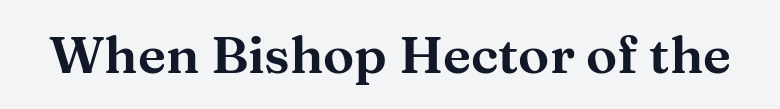
{"serif": "yes", "italic": "no", "width": "wide", "stroke_contrast": "medium", "x_height": "medium", "monospaced": "no", "underline": "no", "letter_spacing": "normal", "letter_spacing_em": 0.0, "glyph_px": 52}
